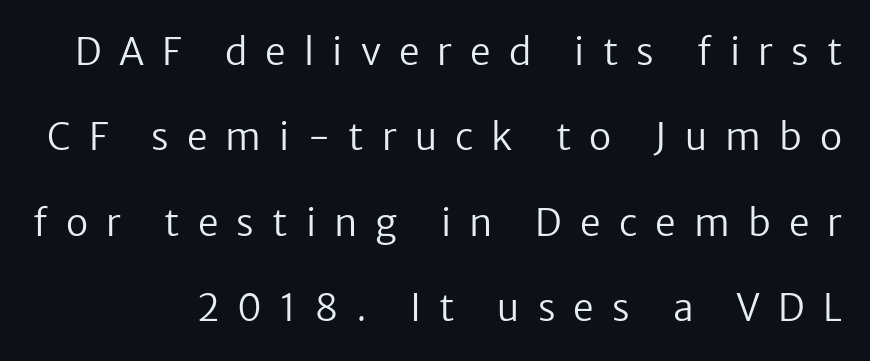
{"serif": "no", "italic": "no", "bold": "no", "weight": "regular", "width": "normal", "stroke_contrast": "low", "x_height": "medium", "monospaced": "no", "underline": "no", "line_spacing": "loose", "line_spacing_ratio": 2.31, "letter_spacing": "wide", "letter_spacing_em": 0.49, "glyph_px": 37}
